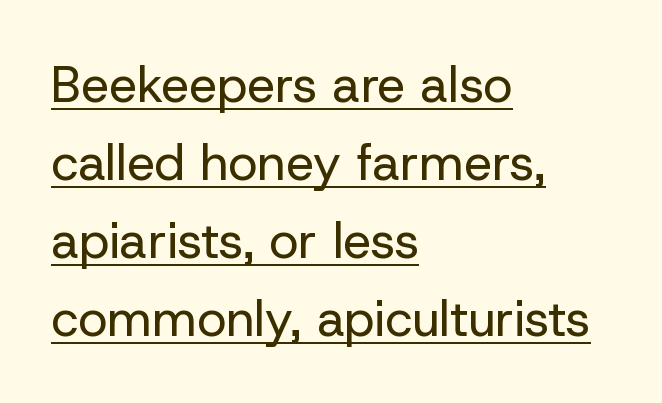
Is the block centered? No — it sits flush against the left margin. The axis of the letterforms is exactly vertical. Here the designer chose a conventional face with non-uniform glyph widths. Stems and bowls with no extra thickness — not bold. Vertical spacing — default.
